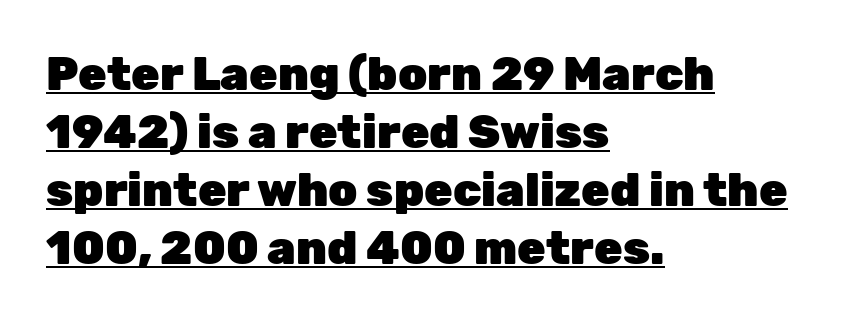
Q: Is the text bold? A: Yes.
Q: Is the text italic (slanted)? A: No, it is upright.
Q: Is the typeface a serif or a sans-serif typeface? A: Sans-serif.
Q: Is the text underlined? A: Yes.
Q: How is the paragraph aligned? A: Left-aligned.
Q: Is the spacing between letters normal or unusually wide? A: Normal.
Q: Is the spacing between lines tight, normal or loose? A: Normal.
Q: Width (condensed, normal, or wide)? A: Normal.
Q: Stroke contrast? A: Low.
Q: x-height? A: Medium.
Q: Monospaced? A: No.
